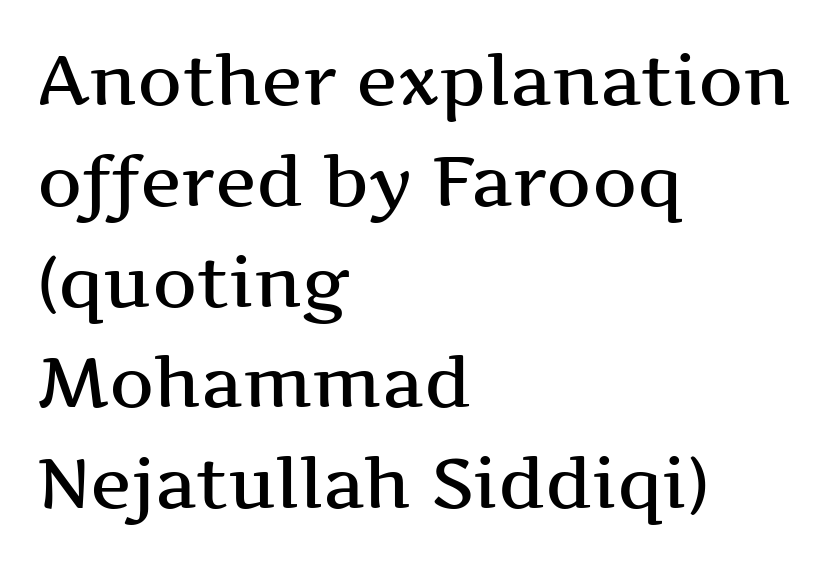
{"serif": "yes", "italic": "no", "width": "wide", "stroke_contrast": "medium", "x_height": "medium", "monospaced": "no", "underline": "no", "align": "left", "line_spacing": "normal", "line_spacing_ratio": 1.44, "letter_spacing": "normal", "letter_spacing_em": 0.0, "glyph_px": 70}
